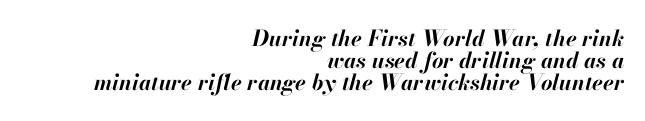
The whole block is typeset with a tilt. This is heavy type, rendered in bold. Tracking here is standard; glyphs follow each other at the usual distance. Where is the straight margin? On the right. Anything drawn beneath the words? Only blank space.
